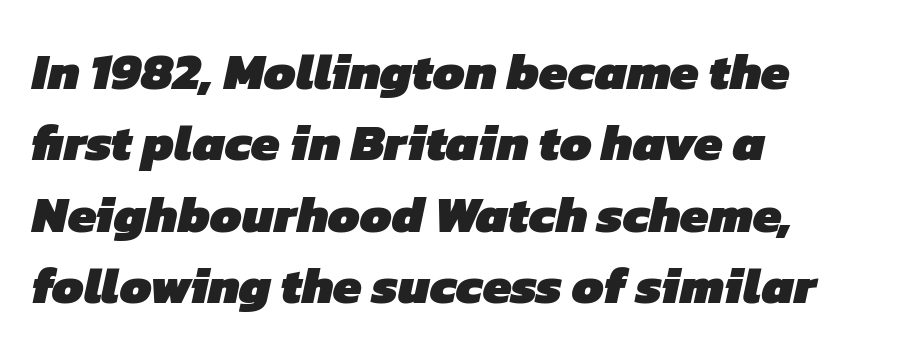
The image shows 51 px heavy sans-serif type; set left-aligned, normal line spacing (1.4x), normal letter spacing, not underlined; low stroke contrast and a medium x-height.
